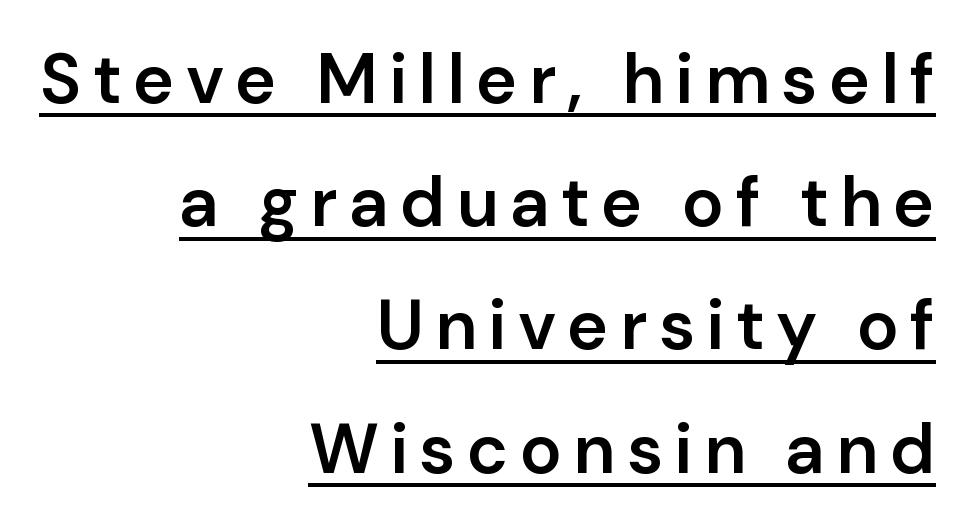
Students, observe the line beneath the letters — that is underlining. Each letter's strokes conclude bluntly, with no projecting serifs. These lines stack with their right ends in a neat column. These lines are rendered in a variable-pitch font.
